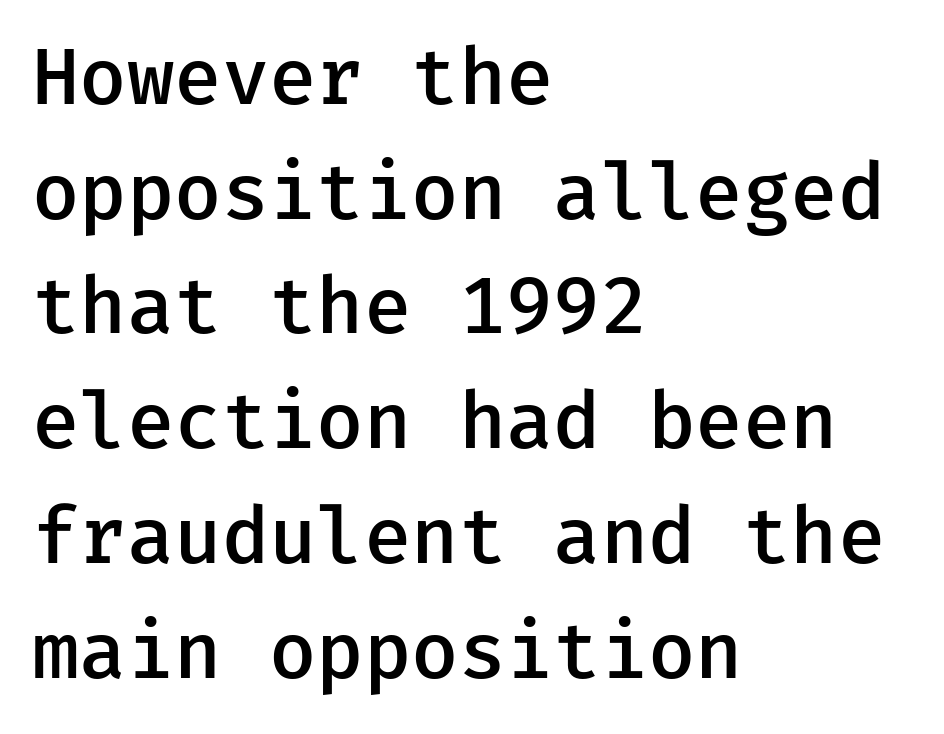
Descenders hang freely into open space. Serifs: no, the terminals of the letterforms are clean. Leftover space on each line is placed entirely after the last word. The vertical gap from one line to the next is medium.
